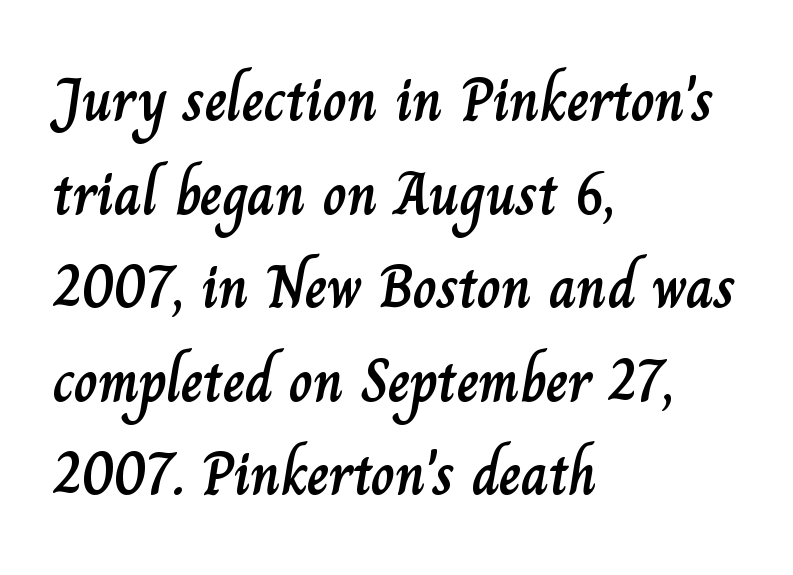
{"width": "normal", "stroke_contrast": "low", "x_height": "small", "monospaced": "no", "underline": "no", "align": "left", "line_spacing": "normal", "line_spacing_ratio": 1.56, "letter_spacing": "normal", "letter_spacing_em": 0.0, "glyph_px": 60}
